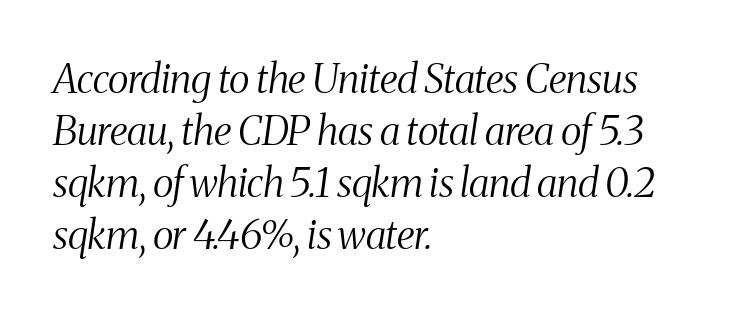
The image shows 40 px light, condensed serif type, italic (leaning right); set left-aligned, normal line spacing (1.3x), normal letter spacing, not underlined; medium stroke contrast and a medium x-height.
